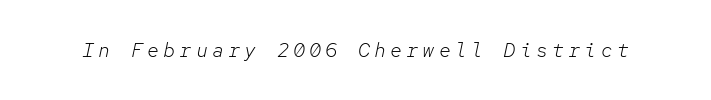
The image shows 20 px text type, italic (leaning right); set unusually wide letter spacing (+0.21 em), not underlined.
